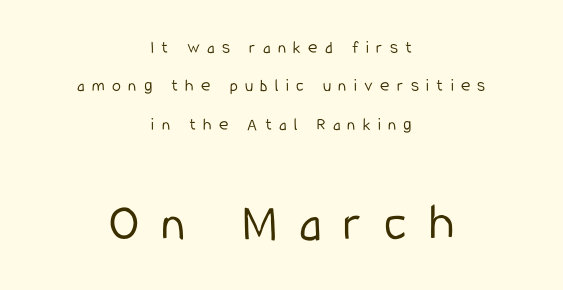
Q: Is the text bold? A: No.
Q: Is the text italic (slanted)? A: No, it is upright.
Q: Is the typeface a serif or a sans-serif typeface? A: Sans-serif.
Q: Is the text underlined? A: No.
Q: How is the paragraph aligned? A: Centered.
Q: Is the spacing between letters normal or unusually wide? A: Unusually wide.
Q: Is the spacing between lines tight, normal or loose? A: Loose.
Q: Which block of text is set in a larger size, the first (top) or the second (bottom)? A: The second (bottom) one.
Q: Width (condensed, normal, or wide)? A: Condensed.
Q: Stroke contrast? A: Low.
Q: x-height? A: Medium.
Q: Monospaced? A: No.
